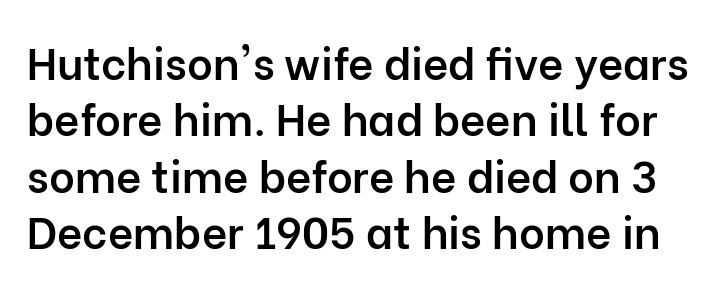
Is this a fixed-width face? No — the glyphs have proportional, varying widths. The rendering uses a semibold face; strokes are thickened but not to full bold. Vertical strokes here are truly vertical. If you measured baseline to baseline, you'd find a middling distance. The text was rendered using a sans face with plain stroke endings.
